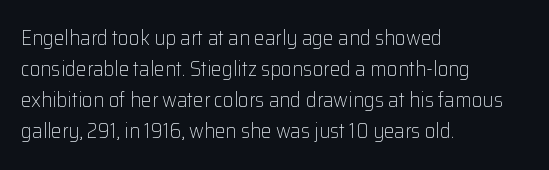
The image shows 21 px text type, upright; set left-aligned, normal line spacing (1.48x), normal letter spacing, not underlined.
